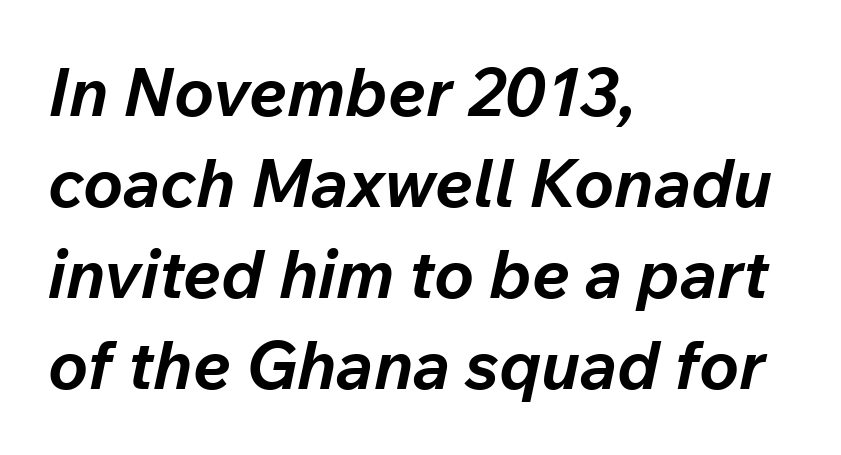
Proportional: the letters do not fall into vertical columns. Horizontal bands of white between lines are of average thickness. Observe the lean: these are italic letterforms. Between one letter and the next there's only the usual sliver of space. Is the type bold? Yes — the strokes are clearly thick and heavy.
